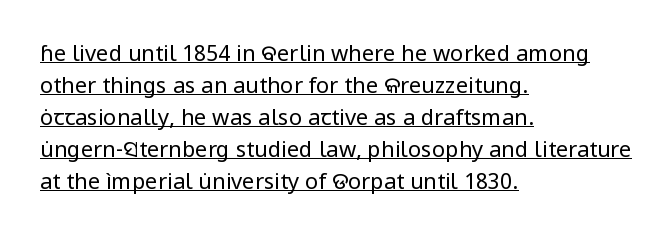
Q: Is the text bold? A: No.
Q: Is the text italic (slanted)? A: No, it is upright.
Q: Is the text underlined? A: Yes.
Q: How is the paragraph aligned? A: Left-aligned.
Q: Is the spacing between letters normal or unusually wide? A: Normal.
Q: Is the spacing between lines tight, normal or loose? A: Normal.
